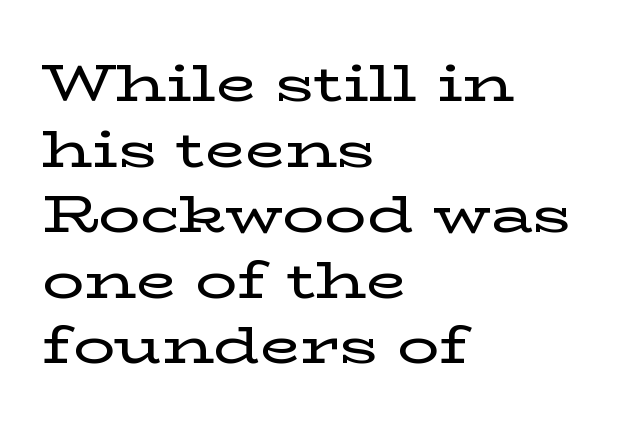
Q: Is the text italic (slanted)? A: No, it is upright.
Q: Is the typeface a serif or a sans-serif typeface? A: Serif.
Q: Is the text underlined? A: No.
Q: How is the paragraph aligned? A: Left-aligned.
Q: Is the spacing between letters normal or unusually wide? A: Normal.
Q: Is the spacing between lines tight, normal or loose? A: Normal.
Q: Width (condensed, normal, or wide)? A: Wide.
Q: Stroke contrast? A: Low.
Q: x-height? A: Medium.
Q: Monospaced? A: No.
